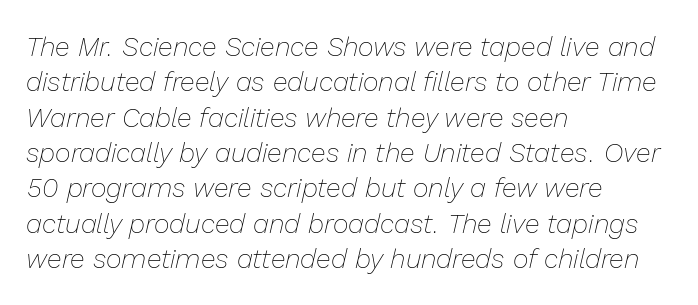
The area under the type is left untouched. You can tell it's italic because the verticals aren't actually vertical. Typeset ragged right — the left edge is the straight one. Default kerning and tracking; the words read as compact shapes. These lines sit exactly where default settings would place them.
